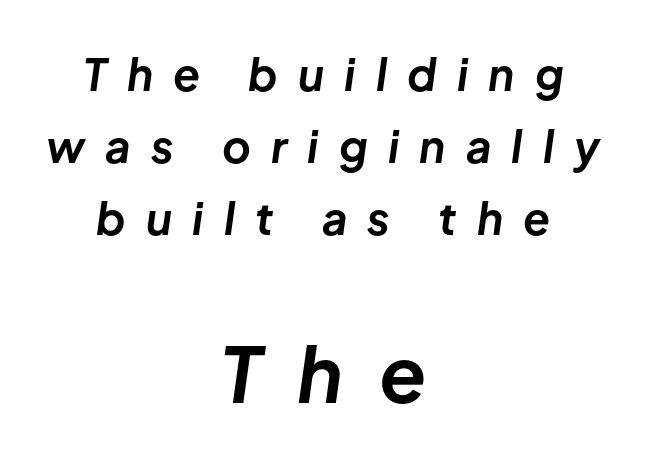
Q: Is the text bold? A: Yes.
Q: Is the text italic (slanted)? A: Yes, it leans right by about 8 degrees.
Q: Is the text underlined? A: No.
Q: How is the paragraph aligned? A: Centered.
Q: Is the spacing between letters normal or unusually wide? A: Unusually wide.
Q: Is the spacing between lines tight, normal or loose? A: Normal.
Q: Which block of text is set in a larger size, the first (top) or the second (bottom)? A: The second (bottom) one.
Q: Width (condensed, normal, or wide)? A: Normal.
Q: Stroke contrast? A: Low.
Q: x-height? A: Medium.
Q: Monospaced? A: No.
